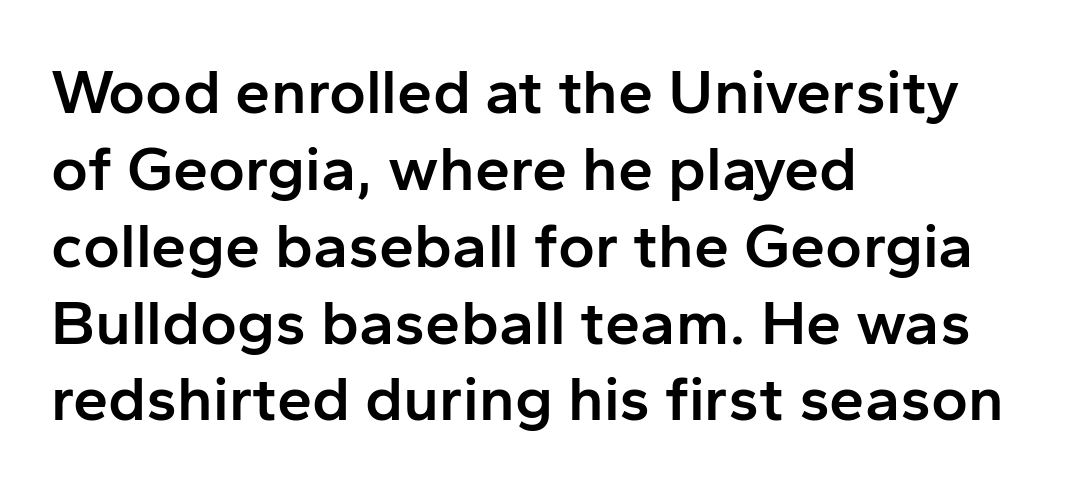
The specimen omits any rule beneath the text block's lines. The text block is weighted toward the left margin, trailing off unevenly rightward. Each letter keeps its own natural width here, so spacing adapts to shape. No feet cap the strokes, marking this as sans-serif type.
